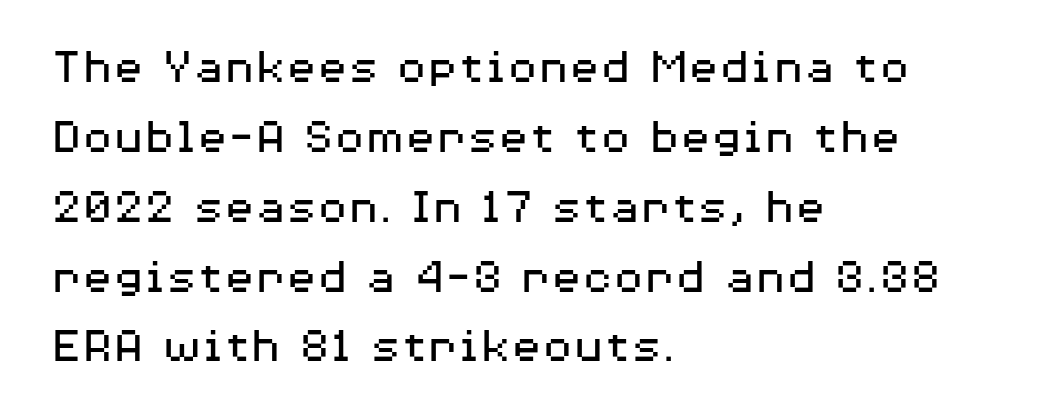
Descender tails drop into unmarked territory. Looks like regular typesetting: each glyph gets only the width it needs. In terms of leading, this rendering sits right in the middle. Weight: regular or lighter. The lines are quadded left. The letters stand upright; this is a roman face.
